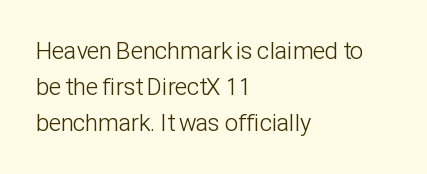
The image shows 24 px text type, upright; set left-aligned, normal line spacing (1.51x), normal letter spacing, not underlined.
